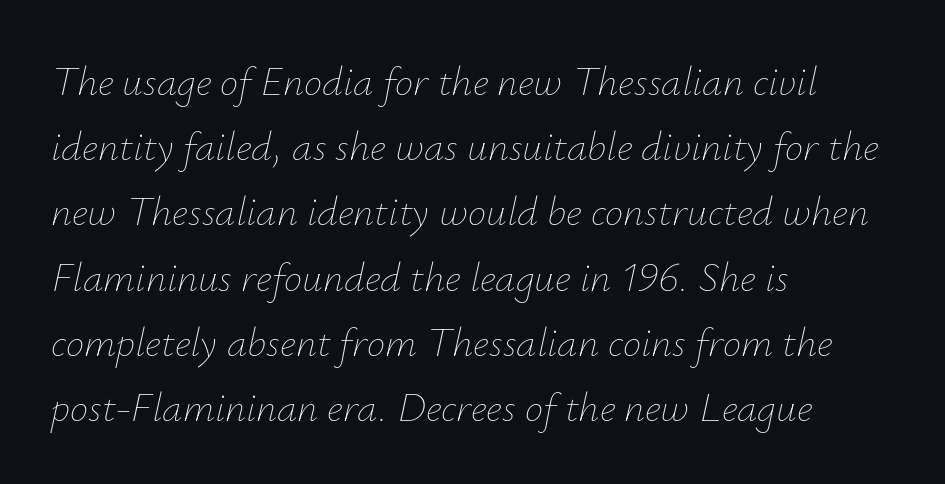
The image shows 41 px thin type, italic (leaning right); set left-aligned, normal line spacing (1.59x), normal letter spacing, not underlined; low stroke contrast and a small x-height.
